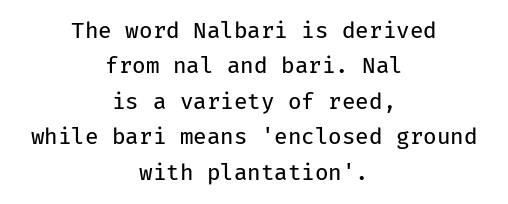
{"italic": "no", "bold": "no", "underline": "no", "align": "center", "line_spacing": "normal", "line_spacing_ratio": 1.61, "letter_spacing": "normal", "letter_spacing_em": 0.0, "glyph_px": 22}
